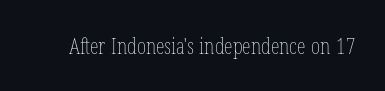
The image shows 22 px text type, upright; set normal letter spacing, not underlined.
